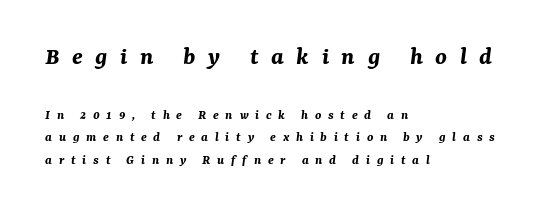
{"italic": "yes", "lean": "right", "slant_degrees": 7, "bold": "yes", "underline": "no", "align": "left", "line_spacing": "normal", "line_spacing_ratio": 1.61, "letter_spacing": "wide", "letter_spacing_em": 0.48, "larger_block": "first", "size_ratio": 1.86, "glyph_px": 26}
